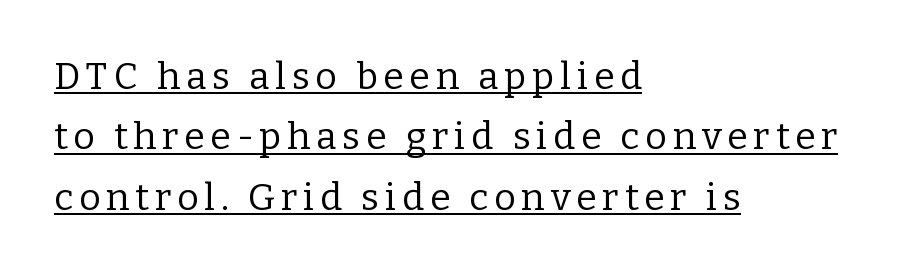
Q: Is the text bold? A: No.
Q: Is the text italic (slanted)? A: No, it is upright.
Q: Is the typeface a serif or a sans-serif typeface? A: Serif.
Q: Is the text underlined? A: Yes.
Q: How is the paragraph aligned? A: Left-aligned.
Q: Is the spacing between lines tight, normal or loose? A: Normal.
Q: Width (condensed, normal, or wide)? A: Normal.
Q: Stroke contrast? A: Low.
Q: x-height? A: Medium.
Q: Monospaced? A: No.
